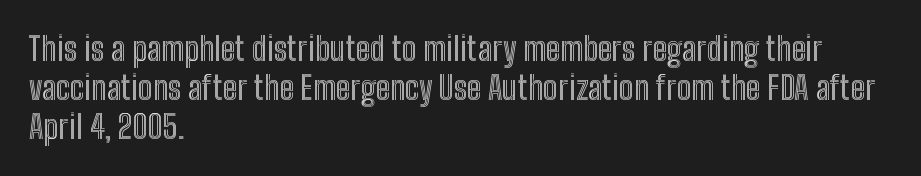
The horizontal fit of the characters is conventional and even. The axis of the letterforms is exactly vertical. The face used here is proportionally spaced, like ordinary book or web type. Quick note: underline off. Caption: multi-line text, flush left, ragged right.
